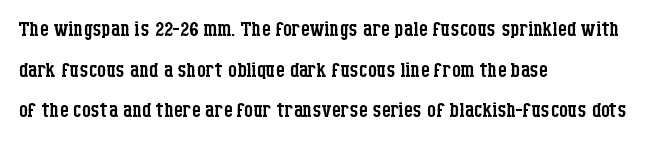
Q: Is the text bold? A: No.
Q: Is the text italic (slanted)? A: No, it is upright.
Q: Is the typeface a serif or a sans-serif typeface? A: Serif.
Q: Is the text underlined? A: No.
Q: How is the paragraph aligned? A: Left-aligned.
Q: Is the spacing between letters normal or unusually wide? A: Normal.
Q: Is the spacing between lines tight, normal or loose? A: Normal.
Q: Width (condensed, normal, or wide)? A: Condensed.
Q: Stroke contrast? A: Low.
Q: x-height? A: Large.
Q: Monospaced? A: No.
